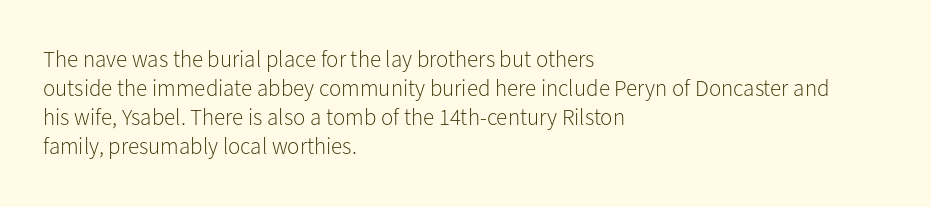
A typesetter would call this zero additional tracking. If you drew a line through each stem, it would be perfectly vertical. This block has exactly the height ordinary leading produces. Teacher's note: observe the even left margin — that is flush-left alignment. The area under the type is left untouched. This is not heavy type; no bold has been used.
